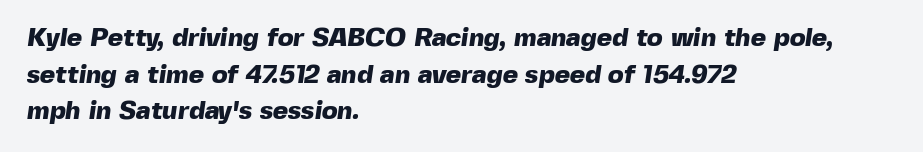
{"bold": "yes", "underline": "no", "align": "left", "line_spacing": "normal", "line_spacing_ratio": 1.41, "letter_spacing": "normal", "letter_spacing_em": 0.0, "glyph_px": 26}
